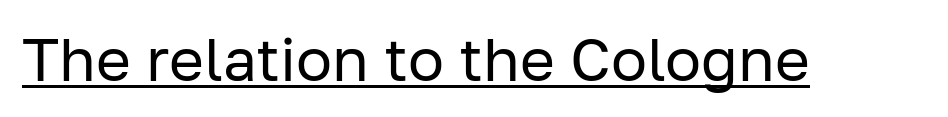
The image shows 60 px regular-weight sans-serif type, upright; set normal letter spacing, underlined; low stroke contrast and a medium x-height.
